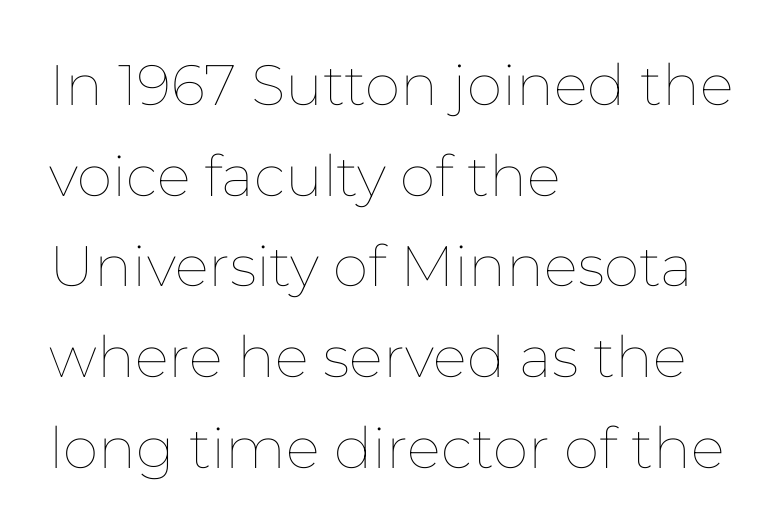
The image shows 57 px thin type, upright; set left-aligned, normal line spacing (1.59x), normal letter spacing, not underlined; low stroke contrast and a medium x-height.
